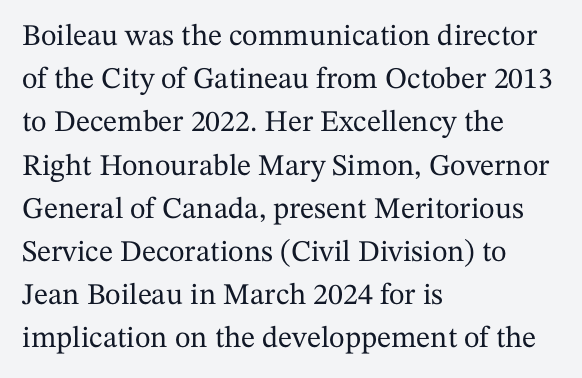
The rendering shows small feet on the letterforms — a serif design. How would I describe the line gaps? Plain and ordinary. Is this a fixed-width face? No — the glyphs have proportional, varying widths. Characters follow at the spacing the type designer built in. Quick note: not italic, upright.
